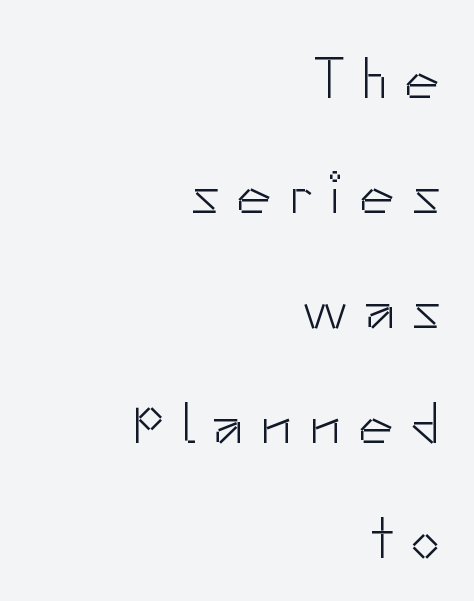
The image shows 59 px light sans-serif type, upright; set right-aligned, loose line spacing (1.95x), unusually wide letter spacing (+0.29 em), not underlined; low stroke contrast and a small x-height.
